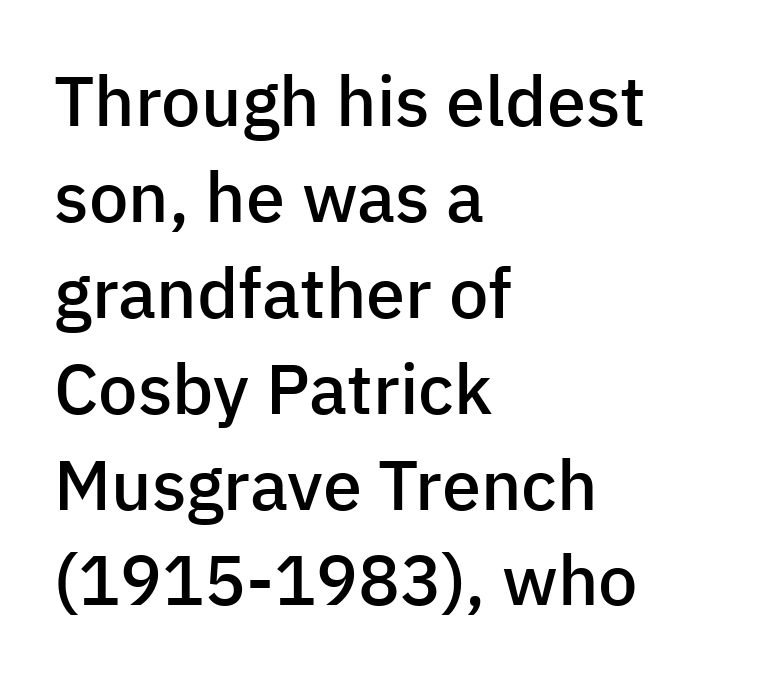
The image shows 70 px semibold sans-serif type, upright; set left-aligned, normal line spacing (1.37x), normal letter spacing, not underlined; low stroke contrast and a medium x-height.
